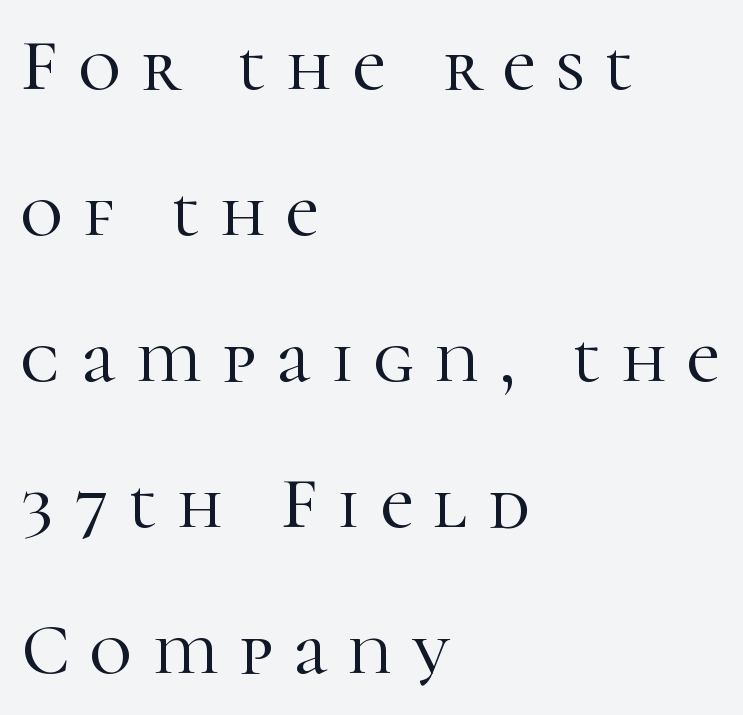
Classification — serif. The line texture is sparse and dotted thanks to wide tracking. If you drew a ruler down the left edge, every line would touch it. Characters remain perfectly vertical along every line. You could not count columns in this text — the font is proportionally spaced. Whoever set this chose breathing room over compactness in the vertical rhythm.
